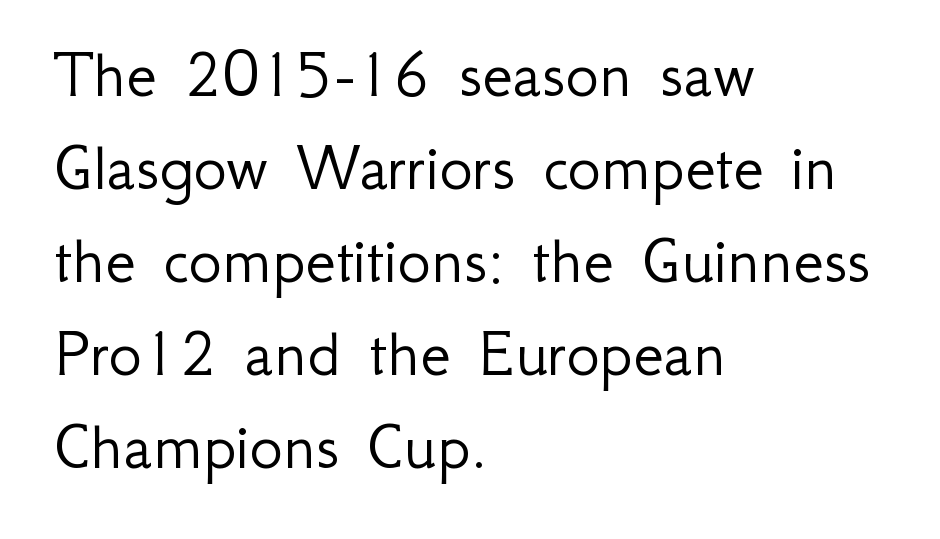
The gap between lines stays unmarked. Italic: no, the glyphs are upright roman. These lines stack with their left ends in a neat column. The tracking reads as untouched default to a designer's eye. Think of a printed novel: that variable character pitch is what you see here. Is the type heavy? It reads as light-to-regular instead.
